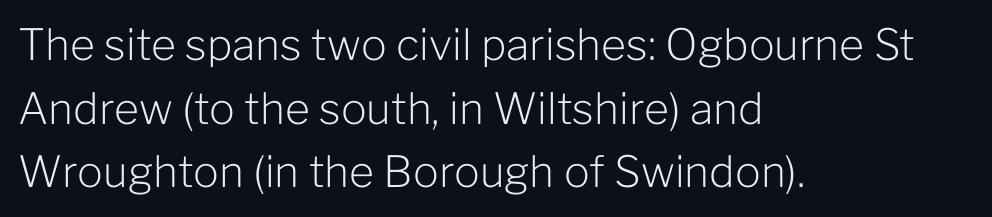
Q: Is the text bold? A: No.
Q: Is the text italic (slanted)? A: No, it is upright.
Q: Is the typeface a serif or a sans-serif typeface? A: Sans-serif.
Q: Is the text underlined? A: No.
Q: How is the paragraph aligned? A: Left-aligned.
Q: Is the spacing between letters normal or unusually wide? A: Normal.
Q: Is the spacing between lines tight, normal or loose? A: Normal.
Q: Width (condensed, normal, or wide)? A: Normal.
Q: Stroke contrast? A: Low.
Q: x-height? A: Medium.
Q: Monospaced? A: No.
